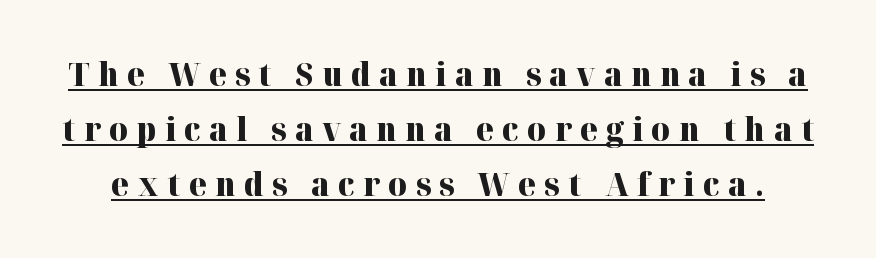
The image shows 32 px heavy serif type, upright; set line spacing 1.72x, unusually wide letter spacing (+0.26 em), underlined; high stroke contrast and a medium x-height.
